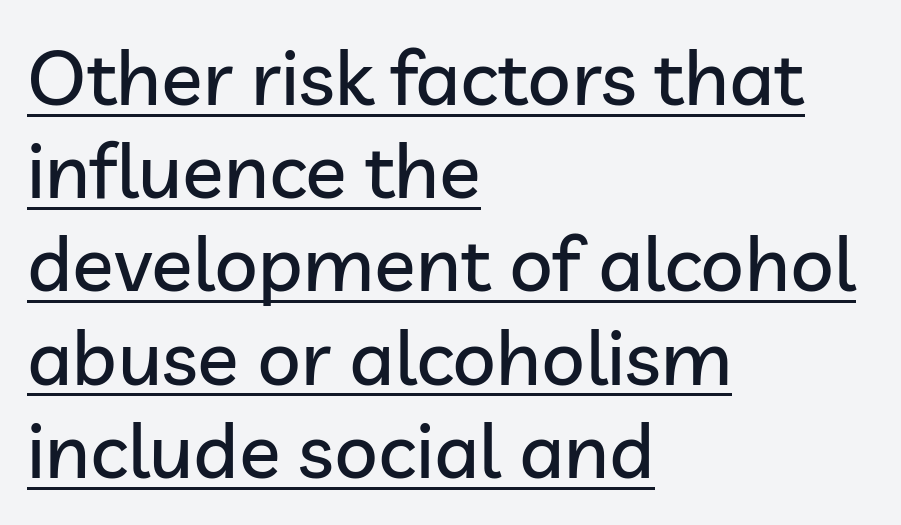
Q: Is the text italic (slanted)? A: No, it is upright.
Q: Is the typeface a serif or a sans-serif typeface? A: Sans-serif.
Q: Is the text underlined? A: Yes.
Q: How is the paragraph aligned? A: Left-aligned.
Q: Is the spacing between letters normal or unusually wide? A: Normal.
Q: Width (condensed, normal, or wide)? A: Normal.
Q: Stroke contrast? A: Low.
Q: x-height? A: Medium.
Q: Monospaced? A: No.
